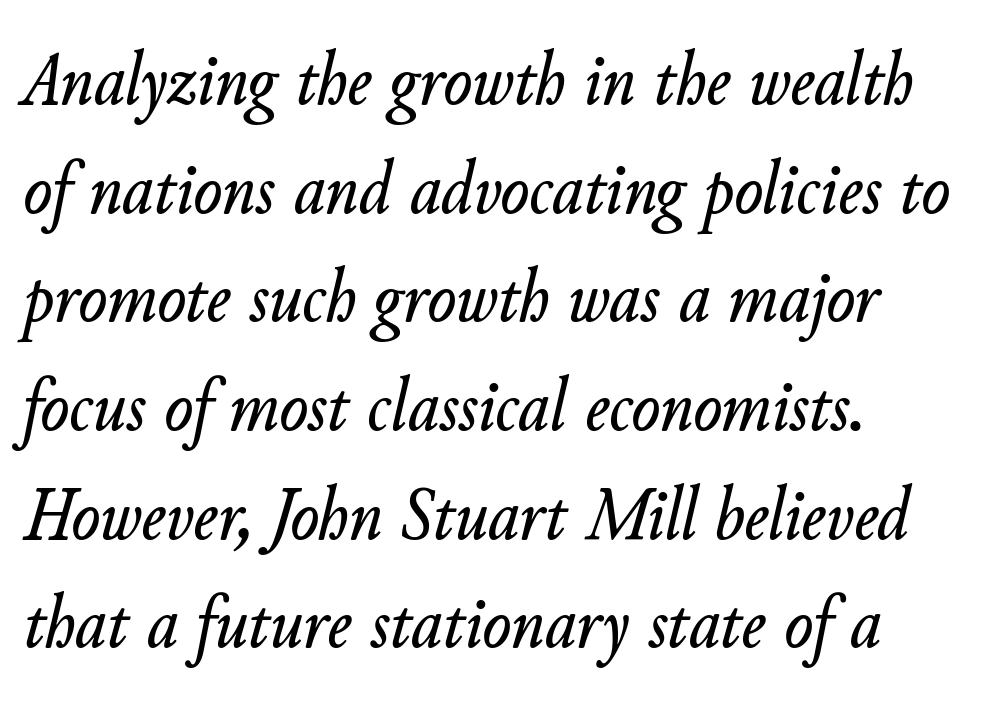
The image shows 76 px text type, italic (leaning right); set left-aligned, normal line spacing (1.43x), normal letter spacing, not underlined; low stroke contrast and a small x-height.
